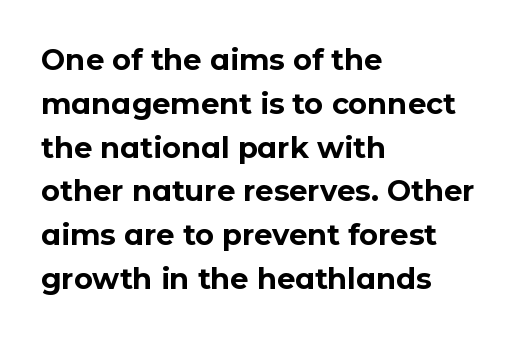
Q: Is the text bold? A: Yes.
Q: Is the text italic (slanted)? A: No, it is upright.
Q: Is the typeface a serif or a sans-serif typeface? A: Sans-serif.
Q: Is the text underlined? A: No.
Q: How is the paragraph aligned? A: Left-aligned.
Q: Is the spacing between letters normal or unusually wide? A: Normal.
Q: Is the spacing between lines tight, normal or loose? A: Normal.
Q: Width (condensed, normal, or wide)? A: Normal.
Q: Stroke contrast? A: Low.
Q: x-height? A: Medium.
Q: Monospaced? A: No.
